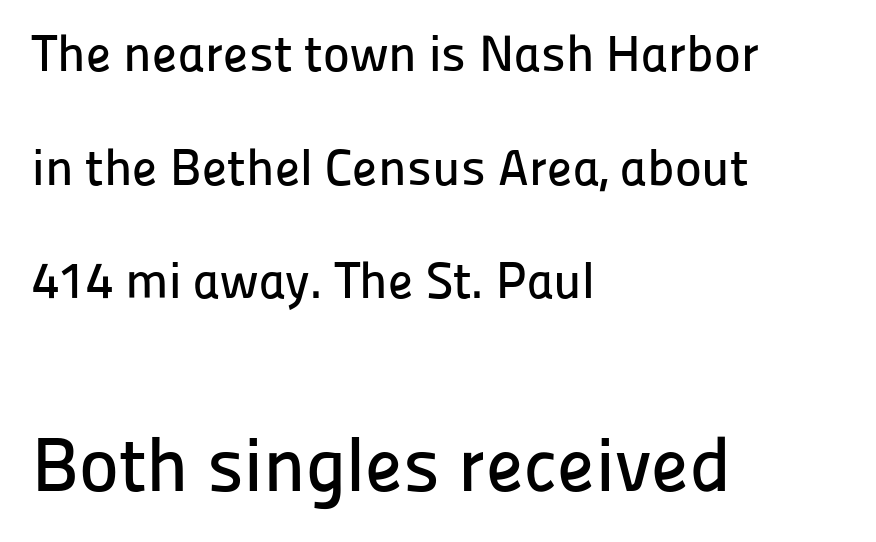
These lines stack with their left ends in a neat column. Each letter keeps its own natural width here, so spacing adapts to shape. When letters stand straight like this, we call the style roman or upright. Is there much room between lines? Yes — plenty of vertical air separates them. The type family on display is of the sans-serif kind.
